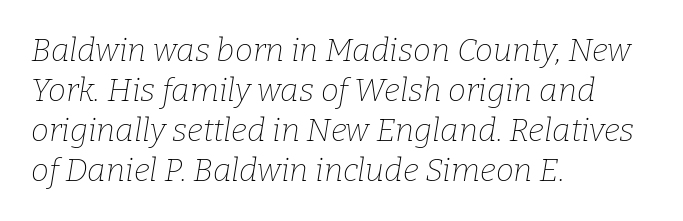
{"serif": "yes", "italic": "yes", "lean": "right", "slant_degrees": 9, "bold": "no", "weight": "thin", "width": "normal", "stroke_contrast": "low", "x_height": "medium", "monospaced": "no", "underline": "no", "align": "left", "line_spacing": "normal", "line_spacing_ratio": 1.25, "letter_spacing": "normal", "letter_spacing_em": 0.0, "glyph_px": 32}
